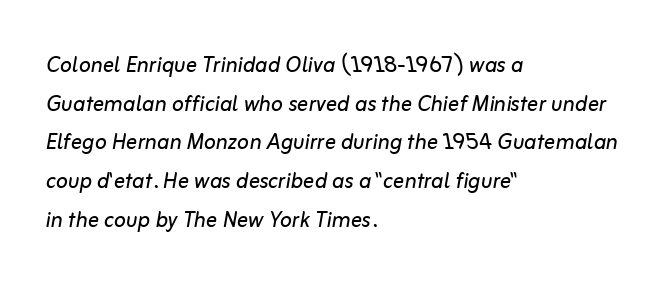
The image shows 28 px regular-weight type, italic (leaning right); set left-aligned, normal line spacing (1.38x), normal letter spacing, not underlined; low stroke contrast and a medium x-height.
